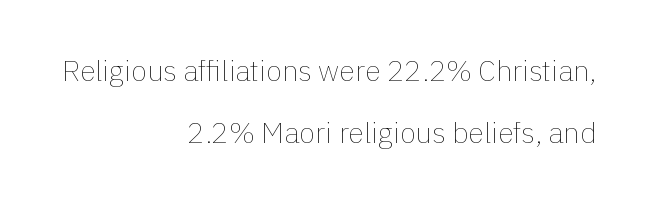
Unlike italic type, these characters show no tilt at all. Spacing verdict: proportional, widths tailored to each character. A typesetter would call this zero additional tracking. The passage shown is not bold in any degree. All the whitespace from short lines collects on the left. The baseline area is clear.
